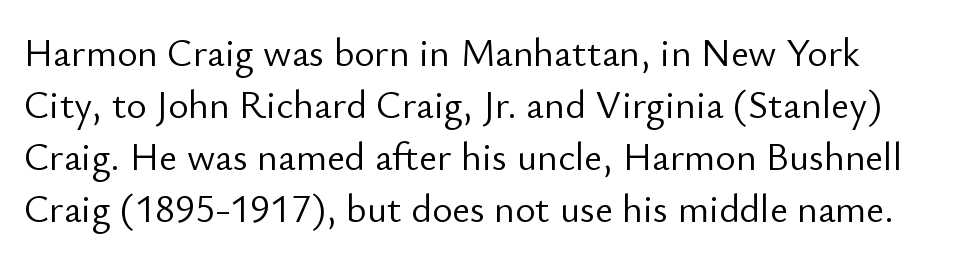
The image shows 39 px light sans-serif type, upright; set normal line spacing (1.33x), normal letter spacing, not underlined; low stroke contrast and a small x-height.
